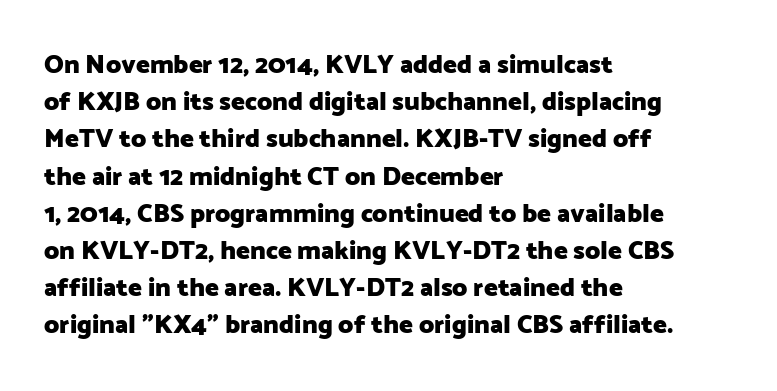
Q: Is the text bold? A: Yes.
Q: Is the text italic (slanted)? A: No, it is upright.
Q: Is the text underlined? A: No.
Q: How is the paragraph aligned? A: Left-aligned.
Q: Is the spacing between letters normal or unusually wide? A: Normal.
Q: Is the spacing between lines tight, normal or loose? A: Normal.
